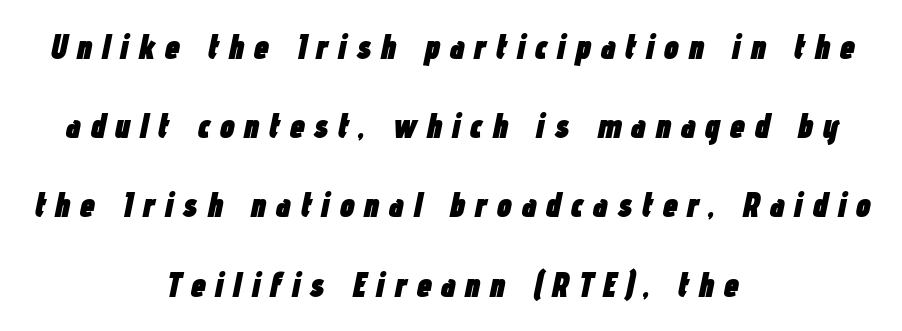
{"italic": "yes", "lean": "right", "slant_degrees": 12, "bold": "yes", "weight": "heavy", "width": "condensed", "stroke_contrast": "low", "x_height": "medium", "monospaced": "no", "underline": "no", "align": "center", "line_spacing": "loose", "line_spacing_ratio": 2.33, "letter_spacing": "wide", "letter_spacing_em": 0.27, "glyph_px": 34}
